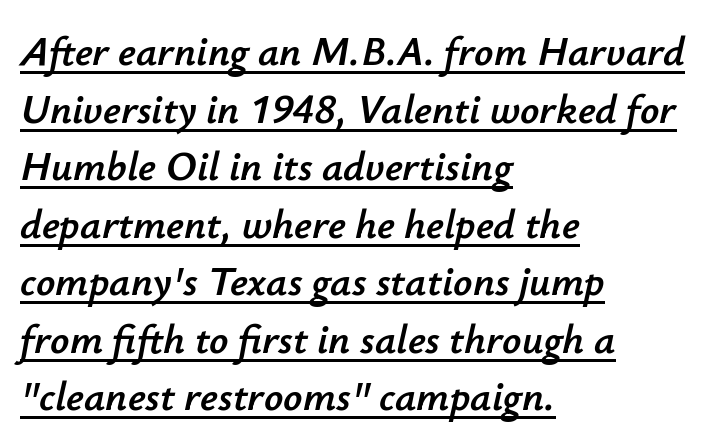
Q: Is the text italic (slanted)? A: Yes, it leans right by about 12 degrees.
Q: Is the text underlined? A: Yes.
Q: How is the paragraph aligned? A: Left-aligned.
Q: Is the spacing between letters normal or unusually wide? A: Normal.
Q: Is the spacing between lines tight, normal or loose? A: Normal.
Q: Width (condensed, normal, or wide)? A: Normal.
Q: Stroke contrast? A: Low.
Q: x-height? A: Small.
Q: Monospaced? A: No.
